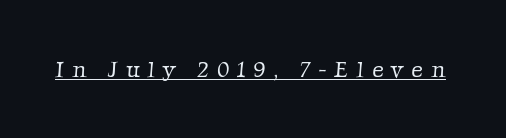
The image shows 23 px text type; set unusually wide letter spacing (+0.34 em), underlined.
